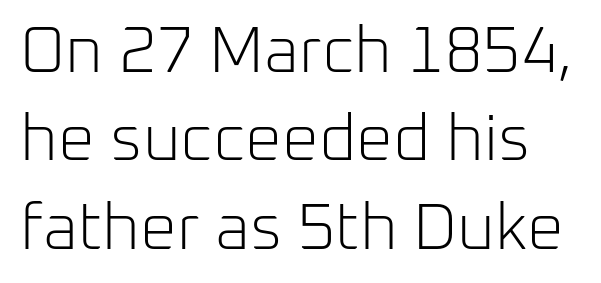
Q: Is the text bold? A: No.
Q: Is the text italic (slanted)? A: No, it is upright.
Q: Is the typeface a serif or a sans-serif typeface? A: Sans-serif.
Q: Is the text underlined? A: No.
Q: Is the spacing between letters normal or unusually wide? A: Normal.
Q: Is the spacing between lines tight, normal or loose? A: Normal.
Q: Width (condensed, normal, or wide)? A: Normal.
Q: Stroke contrast? A: Low.
Q: x-height? A: Medium.
Q: Monospaced? A: No.
